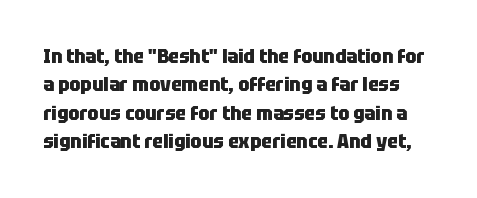
{"italic": "no", "bold": "yes", "underline": "no", "line_spacing": "normal", "line_spacing_ratio": 1.42, "letter_spacing": "normal", "letter_spacing_em": 0.0, "glyph_px": 20}
